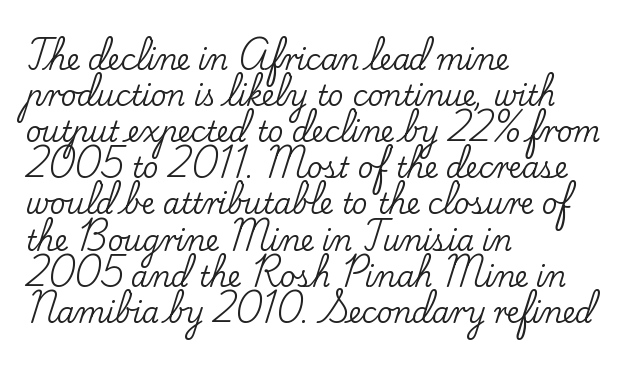
{"serif": "yes", "width": "normal", "stroke_contrast": "low", "x_height": "small", "monospaced": "no", "underline": "no", "align": "left", "line_spacing": "normal", "line_spacing_ratio": 1.29, "letter_spacing": "normal", "letter_spacing_em": 0.0, "glyph_px": 28}
